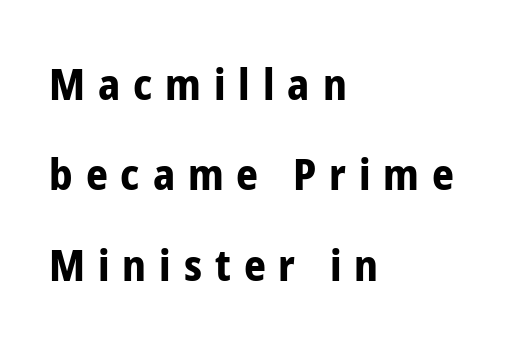
The image shows 43 px bold, condensed sans-serif type, upright; set left-aligned, loose line spacing (2.1x), unusually wide letter spacing (+0.3 em), not underlined; low stroke contrast and a medium x-height.
